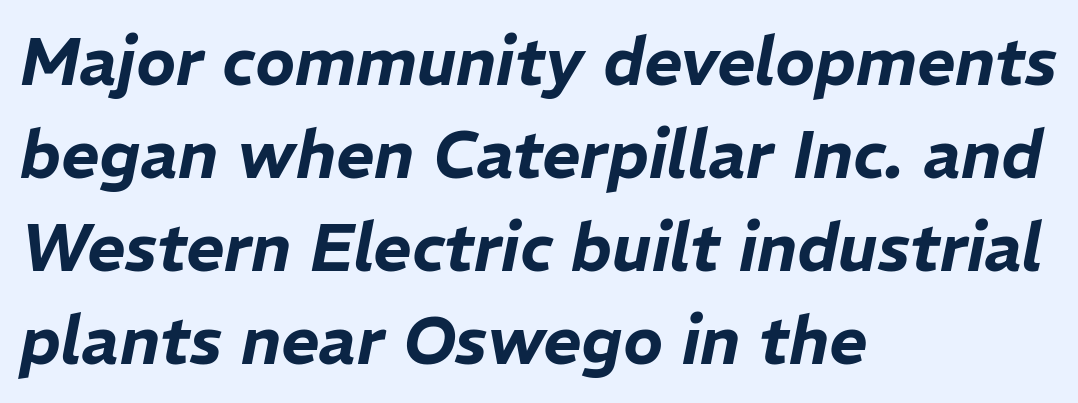
Decoration check: the copy has no underline. Nobody touched the tracking dial on this one. Proportional: the letters do not fall into vertical columns. The rag falls on the right side of this text block. This sample uses an oblique cut, with every glyph tilted off the vertical. Students, observe: this is what conventionally led text looks like.
